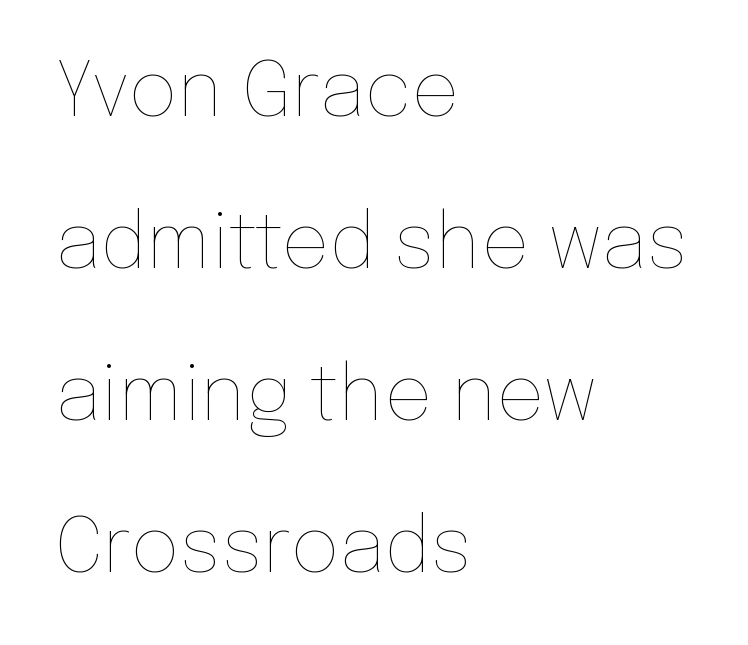
{"italic": "no", "bold": "no", "weight": "thin", "width": "normal", "stroke_contrast": "low", "x_height": "medium", "monospaced": "no", "underline": "no", "align": "left", "line_spacing": "loose", "line_spacing_ratio": 2.0, "letter_spacing": "normal", "letter_spacing_em": 0.0, "glyph_px": 76}
